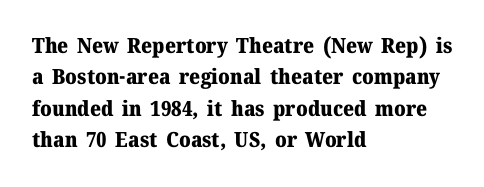
Set as a true bold cut, around the 700 mark. You can tell it's not italic because the verticals are truly vertical. Horizontally, the lines are justified to the leading edge only. Evenly set lines give the paragraph a standard silhouette. Just letters on the line, the space beneath them empty. Compared with typical body copy, the letter spacing here is the same.
